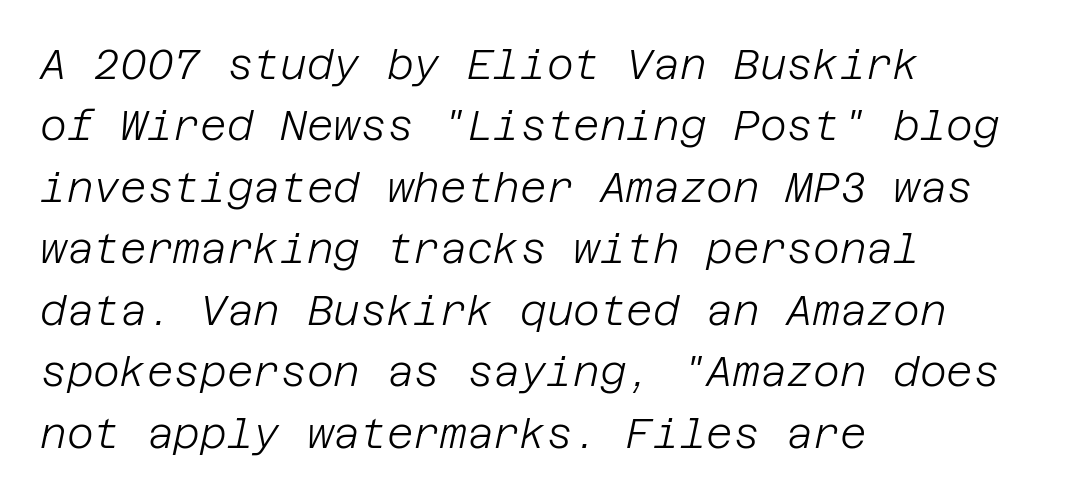
{"italic": "yes", "lean": "right", "slant_degrees": 12, "bold": "no", "weight": "light", "width": "normal", "stroke_contrast": "low", "x_height": "large", "underline": "no", "align": "left", "line_spacing": "normal", "line_spacing_ratio": 1.5, "letter_spacing": "normal", "letter_spacing_em": 0.0, "glyph_px": 41}
